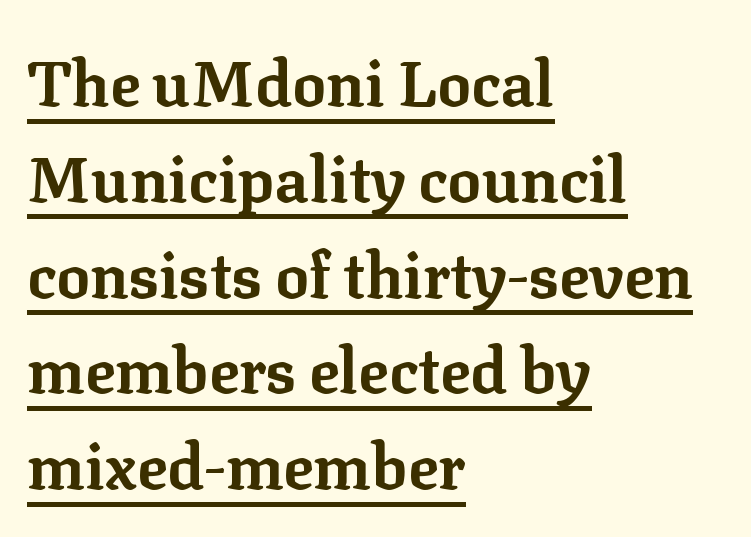
Q: Is the text bold? A: Yes.
Q: Is the text italic (slanted)? A: No, it is upright.
Q: Is the typeface a serif or a sans-serif typeface? A: Serif.
Q: Is the text underlined? A: Yes.
Q: How is the paragraph aligned? A: Left-aligned.
Q: Is the spacing between letters normal or unusually wide? A: Normal.
Q: Is the spacing between lines tight, normal or loose? A: Normal.
Q: Width (condensed, normal, or wide)? A: Normal.
Q: Stroke contrast? A: Low.
Q: x-height? A: Medium.
Q: Monospaced? A: No.
